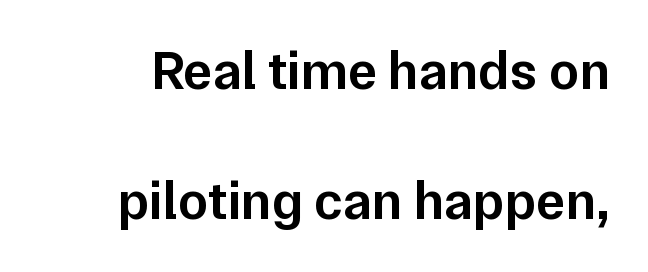
The letters stand straight up with perfectly vertical stems. What weight is shown? A semibold, between regular and bold. Letters rest on an invisible, unmarked baseline. Note the varied advance widths — an 'i' is clearly narrower than an 'm'. The type family on display is of the sans-serif kind.
